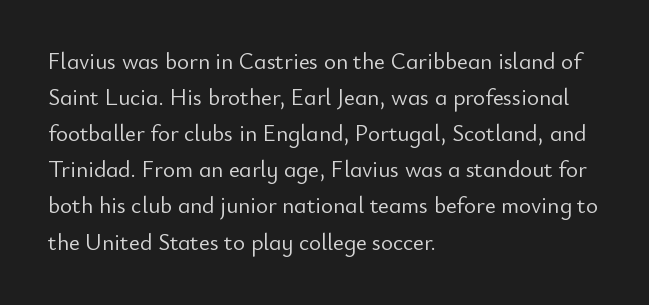
The image shows 23 px text type, upright; set left-aligned, normal line spacing (1.57x), normal letter spacing, not underlined.
